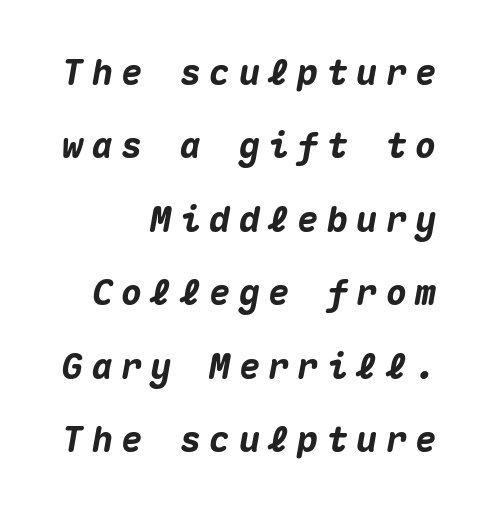
Q: Is the text bold? A: Yes.
Q: Is the text italic (slanted)? A: Yes, it leans right by about 10 degrees.
Q: Is the text underlined? A: No.
Q: How is the paragraph aligned? A: Right-aligned.
Q: Is the spacing between letters normal or unusually wide? A: Unusually wide.
Q: Is the spacing between lines tight, normal or loose? A: Loose.
Q: Width (condensed, normal, or wide)? A: Normal.
Q: Stroke contrast? A: Medium.
Q: x-height? A: Medium.
Q: Monospaced? A: Yes.
